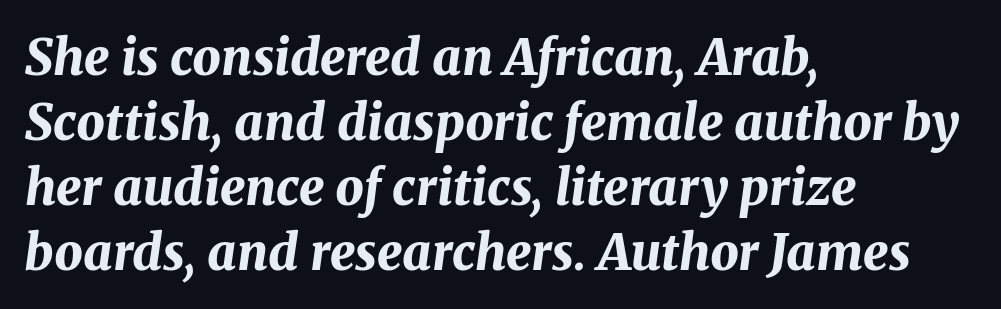
The rendering keeps characters at their native spacing. Stroke thickness is high; the sample reads as a true bold. The letters advance in unequal steps, a hallmark of proportional type. The glyphs look as if they've been sheared to an angle. Left-aligned paragraph, ragged on the right. Glance below the letters and you will spot only blank space.
